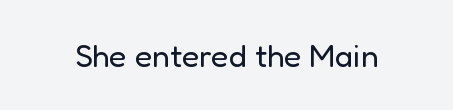
The rendering keeps characters at their native spacing. Each letter's strokes conclude bluntly, with no projecting serifs. Heaviness? Minimal to ordinary, like unemphasized prose. Clear beneath every line of the passage. Character widths vary here, with narrow letters taking less room than wide ones.
